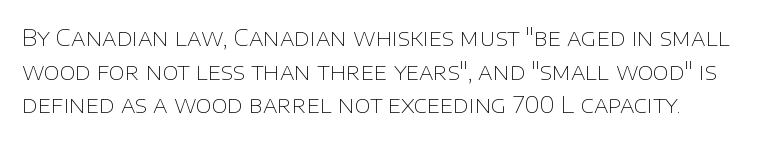
Q: Is the text bold? A: No.
Q: Is the text italic (slanted)? A: No, it is upright.
Q: Is the text underlined? A: No.
Q: Is the spacing between letters normal or unusually wide? A: Normal.
Q: Is the spacing between lines tight, normal or loose? A: Normal.
